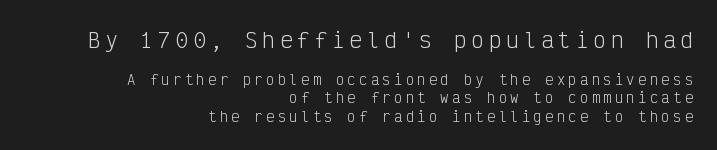
The image shows 21 px text type, upright; set right-aligned, normal line spacing (1.33x), unusually wide letter spacing (+0.23 em), not underlined; the first (top) block is 1.5x larger.
